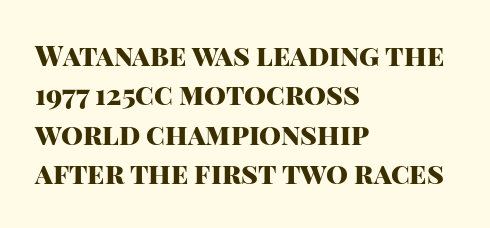
Q: Is the text bold? A: Yes.
Q: Is the text italic (slanted)? A: No, it is upright.
Q: Is the typeface a serif or a sans-serif typeface? A: Sans-serif.
Q: Is the text underlined? A: No.
Q: How is the paragraph aligned? A: Left-aligned.
Q: Is the spacing between letters normal or unusually wide? A: Normal.
Q: Is the spacing between lines tight, normal or loose? A: Normal.
Q: Width (condensed, normal, or wide)? A: Normal.
Q: Stroke contrast? A: High.
Q: x-height? A: Large.
Q: Monospaced? A: No.
